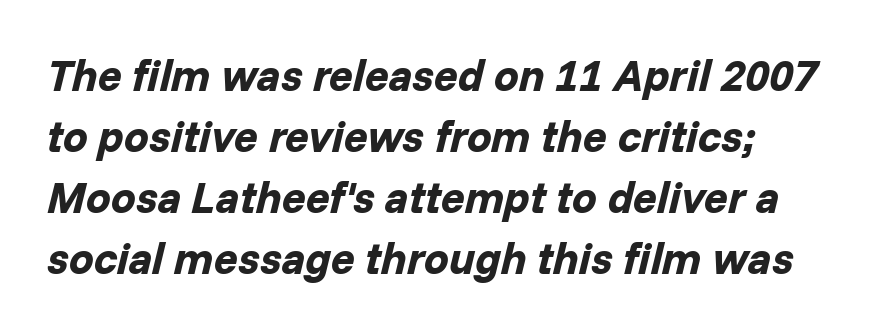
Q: Is the text bold? A: Yes.
Q: Is the text italic (slanted)? A: Yes, it leans right by about 14 degrees.
Q: Is the text underlined? A: No.
Q: Is the spacing between letters normal or unusually wide? A: Normal.
Q: Is the spacing between lines tight, normal or loose? A: Normal.
Q: Width (condensed, normal, or wide)? A: Normal.
Q: Stroke contrast? A: Low.
Q: x-height? A: Medium.
Q: Monospaced? A: No.
